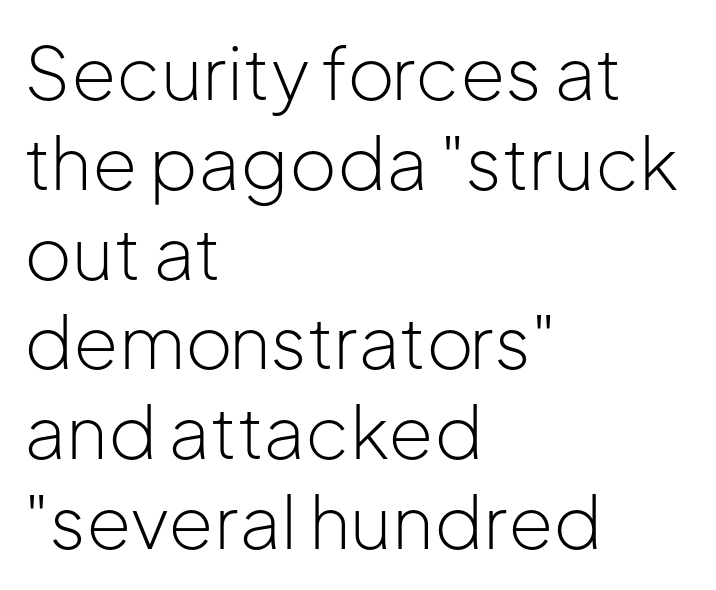
Summary of weight: not heavy and not bold. Check where the strokes stop: nothing finishes them off — pure sans. Layout note: lines flush left. Posture: vertical. Looks like regular typesetting: each glyph gets only the width it needs. The space beneath each line is pristine and unruled.
